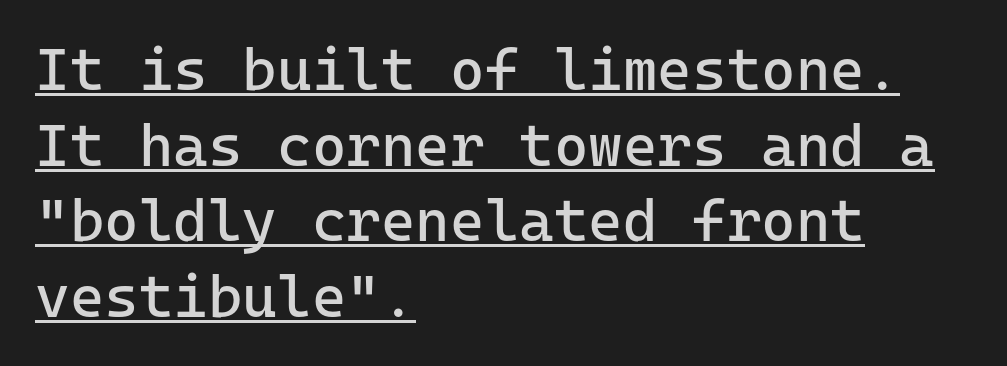
This block has exactly the height ordinary leading produces. Stroke mass is kept to a normal reading level or below. In terms of posture, this sample is upright. The face used here is rendered with its standard letterfit. Left-aligned paragraph, ragged on the right.
